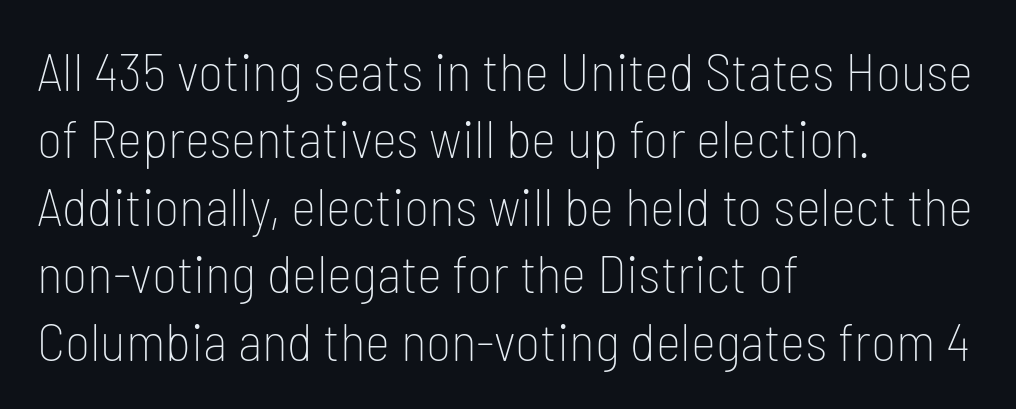
Q: Is the text bold? A: No.
Q: Is the text italic (slanted)? A: No, it is upright.
Q: Is the typeface a serif or a sans-serif typeface? A: Sans-serif.
Q: Is the text underlined? A: No.
Q: How is the paragraph aligned? A: Left-aligned.
Q: Is the spacing between letters normal or unusually wide? A: Normal.
Q: Is the spacing between lines tight, normal or loose? A: Normal.
Q: Width (condensed, normal, or wide)? A: Condensed.
Q: Stroke contrast? A: Low.
Q: x-height? A: Medium.
Q: Monospaced? A: No.
